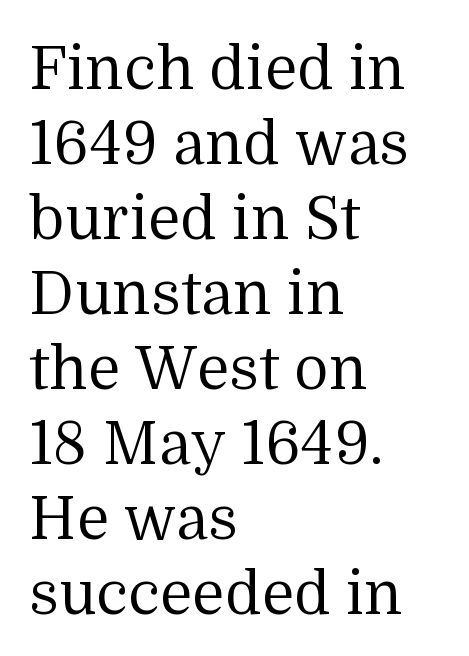
The image shows 60 px regular-weight serif type, upright; set left-aligned, normal line spacing (1.25x), normal letter spacing, not underlined; medium stroke contrast and a medium x-height.
